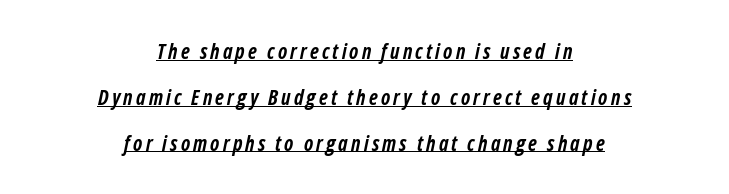
These lines carry a lot of weight — the face is fully bold. If you measured baseline to baseline, you'd find a long distance. A student would call this center alignment; a typographer would say set centered. You can tell it's italic because the verticals aren't actually vertical.
